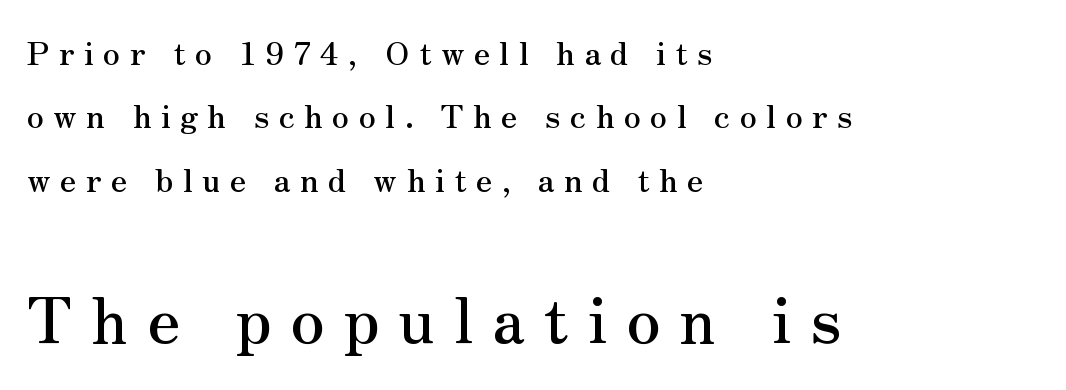
Q: Is the text italic (slanted)? A: No, it is upright.
Q: Is the typeface a serif or a sans-serif typeface? A: Serif.
Q: Is the text underlined? A: No.
Q: How is the paragraph aligned? A: Left-aligned.
Q: Is the spacing between letters normal or unusually wide? A: Unusually wide.
Q: Is the spacing between lines tight, normal or loose? A: Loose.
Q: Which block of text is set in a larger size, the first (top) or the second (bottom)? A: The second (bottom) one.
Q: Width (condensed, normal, or wide)? A: Normal.
Q: Stroke contrast? A: Medium.
Q: x-height? A: Small.
Q: Monospaced? A: No.
